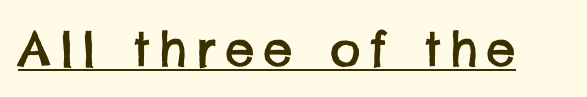
Varying glyph widths throughout — classic text-font behaviour. I'd call this a sans setting — the letters go barefoot. The typesetter has applied underlining to the passage shown.
